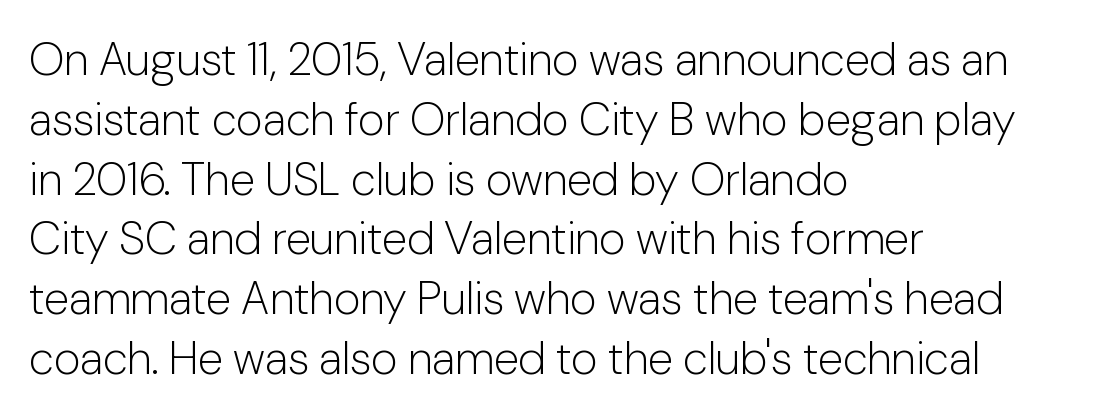
The image shows 46 px light sans-serif type, upright; set left-aligned, normal line spacing (1.3x), normal letter spacing, not underlined; low stroke contrast and a medium x-height.
